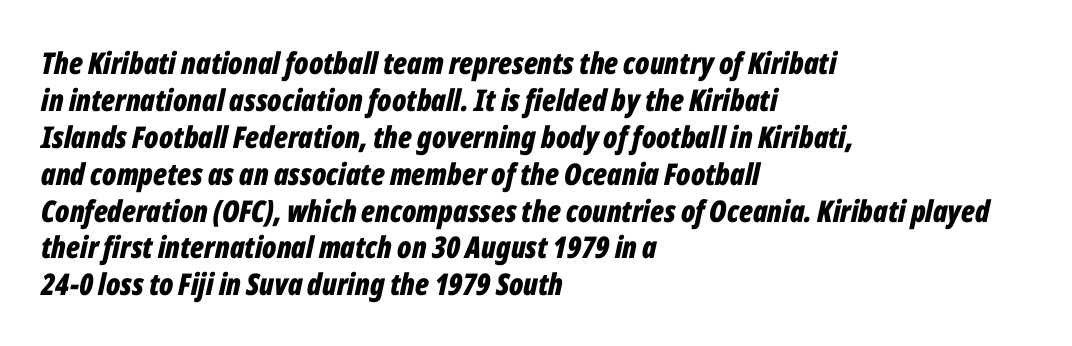
The image shows 30 px bold, condensed type, italic (leaning right); set left-aligned, line spacing 1.23x, normal letter spacing, not underlined; low stroke contrast and a medium x-height.
